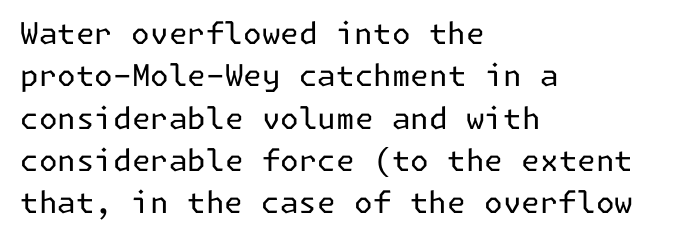
Are there feet on the stems? There aren't — it's a sans. Glance below the letters and you will spot only blank space. The line-height multiplier appears to be the usual default. Nothing unusual about the tracking: characters are spaced as the font intends. Every character sits straight up, as roman type does. Stems and bowls with no extra thickness — not bold.
